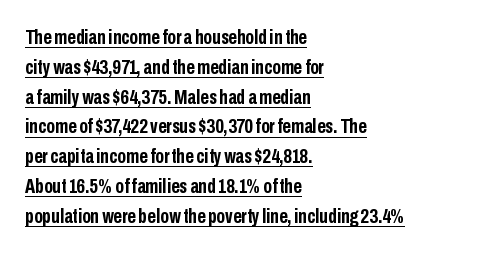
The image shows 21 px bold type, upright; set left-aligned, normal line spacing (1.42x), normal letter spacing, underlined.
